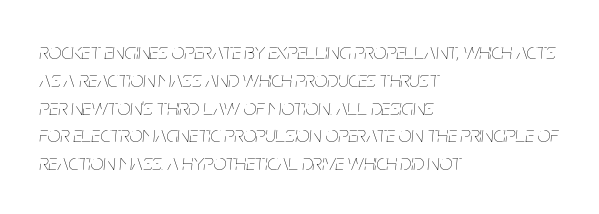
Casual observation: everything's shoved over to the left. Short note: letters normally spaced. Rule under the text: the space is simply empty. Designer's note — italics engaged. The weight tops out at a normal text grade.
